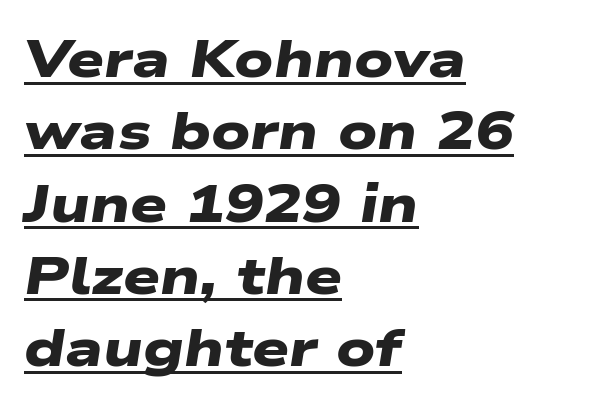
The image shows 52 px heavy, wide sans-serif type; set left-aligned, normal line spacing (1.39x), normal letter spacing, underlined; low stroke contrast and a medium x-height.
